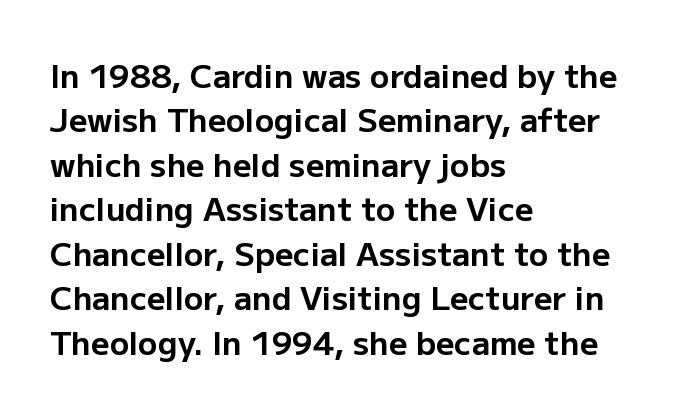
Q: Is the text bold? A: Yes.
Q: Is the text italic (slanted)? A: No, it is upright.
Q: Is the typeface a serif or a sans-serif typeface? A: Sans-serif.
Q: Is the text underlined? A: No.
Q: How is the paragraph aligned? A: Left-aligned.
Q: Is the spacing between letters normal or unusually wide? A: Normal.
Q: Is the spacing between lines tight, normal or loose? A: Normal.
Q: Width (condensed, normal, or wide)? A: Normal.
Q: Stroke contrast? A: Low.
Q: x-height? A: Medium.
Q: Monospaced? A: No.
